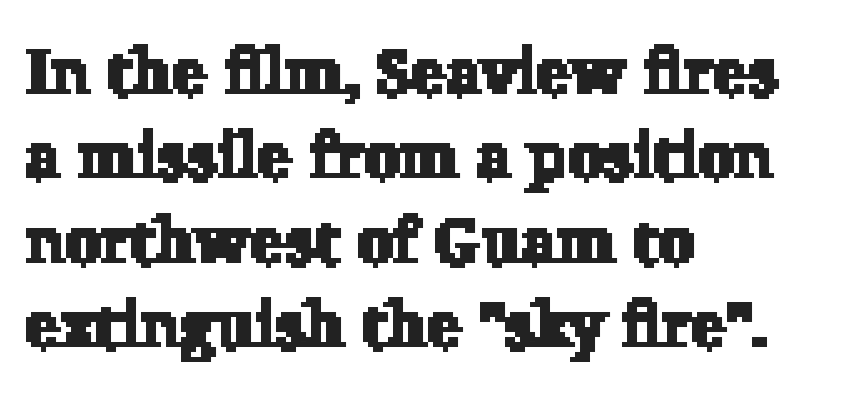
The image shows 65 px serif type; set left-aligned, normal line spacing (1.3x), normal letter spacing, not underlined; low stroke contrast and a medium x-height.
